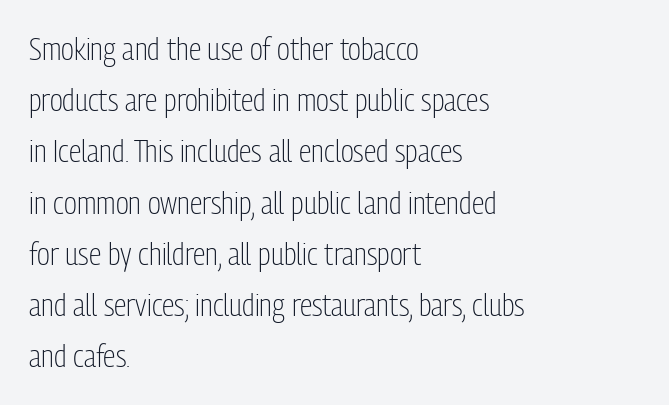
Caption: multi-line text, flush left, ragged right. Standard letterfit; no display-style spreading of the glyphs. Only glyphs here, with clear space below each row. The rendering uses natural spacing where letterforms have individual widths.
